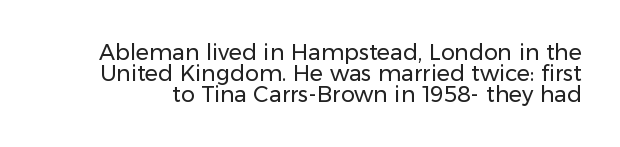
Compared with typical body copy, the letter spacing here is the same. On a weight scale, this lands at 450 or below. The lettering holds an erect, upright posture throughout. Leading is clearly below the norm, producing a dense column. Clear beneath every line of the passage.
